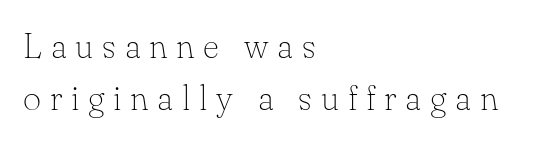
Q: Is the text bold? A: No.
Q: Is the text italic (slanted)? A: No, it is upright.
Q: Is the typeface a serif or a sans-serif typeface? A: Serif.
Q: Is the text underlined? A: No.
Q: How is the paragraph aligned? A: Left-aligned.
Q: Is the spacing between letters normal or unusually wide? A: Unusually wide.
Q: Is the spacing between lines tight, normal or loose? A: Normal.
Q: Width (condensed, normal, or wide)? A: Normal.
Q: Stroke contrast? A: Low.
Q: x-height? A: Small.
Q: Monospaced? A: No.
